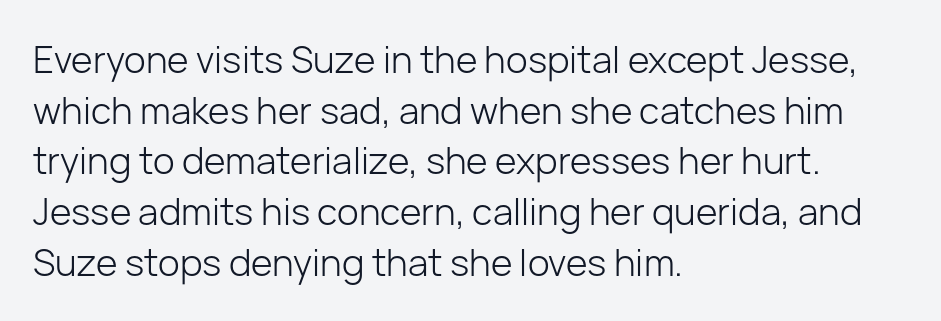
{"serif": "no", "italic": "no", "bold": "no", "weight": "light", "width": "normal", "stroke_contrast": "low", "x_height": "medium", "monospaced": "no", "underline": "no", "align": "left", "line_spacing": "normal", "line_spacing_ratio": 1.37, "letter_spacing": "normal", "letter_spacing_em": 0.0, "glyph_px": 37}
